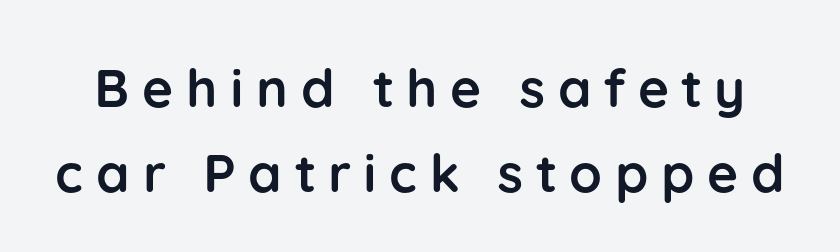
{"serif": "no", "italic": "no", "bold": "yes", "weight": "semibold", "width": "normal", "stroke_contrast": "low", "x_height": "medium", "monospaced": "no", "underline": "no", "line_spacing": "normal", "line_spacing_ratio": 1.6, "letter_spacing": "wide", "letter_spacing_em": 0.24, "glyph_px": 53}
